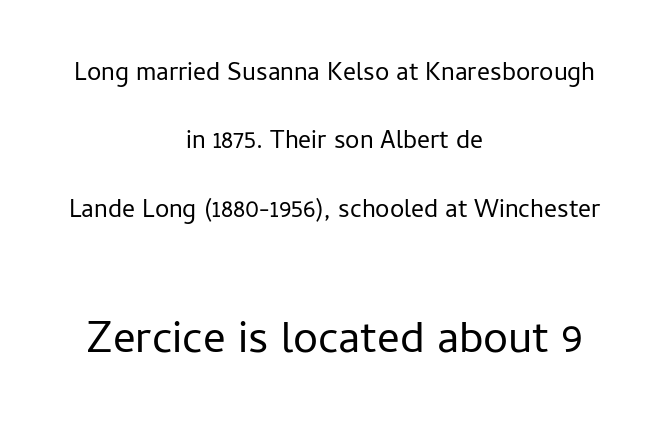
Which chunk is bigger? The second one — the bottom block dwarfs the top. Note the varied advance widths — an 'i' is clearly narrower than an 'm'. Font category for this specimen: sans-serif. This rendering leaves character spacing at its baseline value. Notice the wide empty band between every row — that's loose leading.
